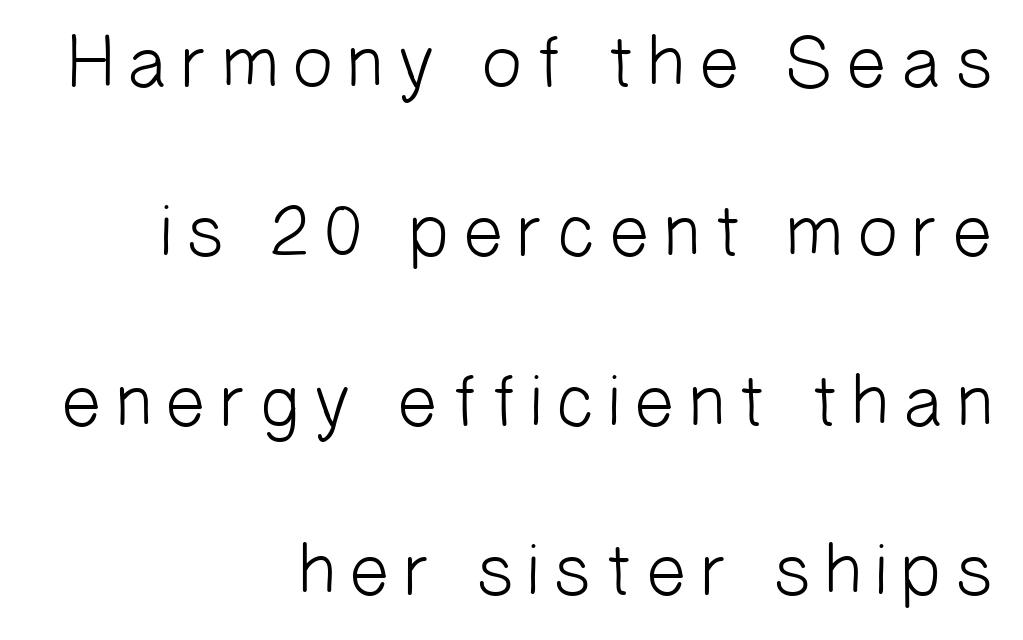
The image shows 74 px light sans-serif type; set right-aligned, loose line spacing (2.29x), not underlined; low stroke contrast and a medium x-height.
